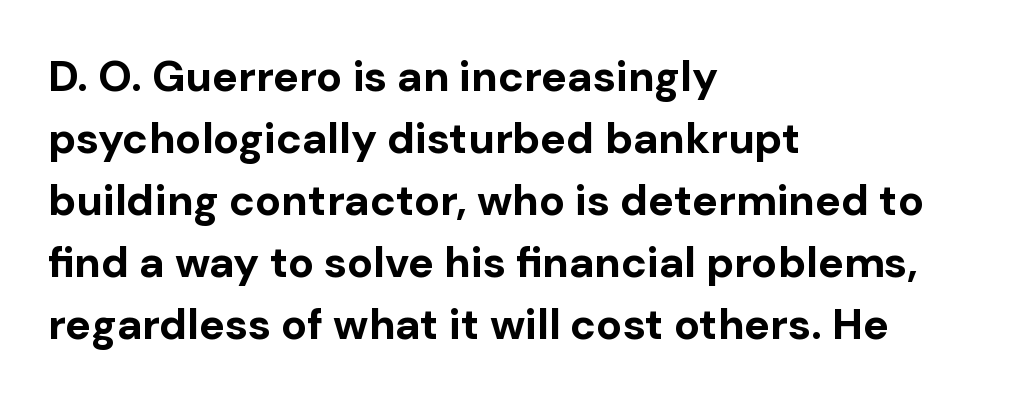
Q: Is the text bold? A: Yes.
Q: Is the text italic (slanted)? A: No, it is upright.
Q: Is the typeface a serif or a sans-serif typeface? A: Sans-serif.
Q: Is the text underlined? A: No.
Q: How is the paragraph aligned? A: Left-aligned.
Q: Is the spacing between letters normal or unusually wide? A: Normal.
Q: Is the spacing between lines tight, normal or loose? A: Normal.
Q: Width (condensed, normal, or wide)? A: Normal.
Q: Stroke contrast? A: Low.
Q: x-height? A: Medium.
Q: Monospaced? A: No.
